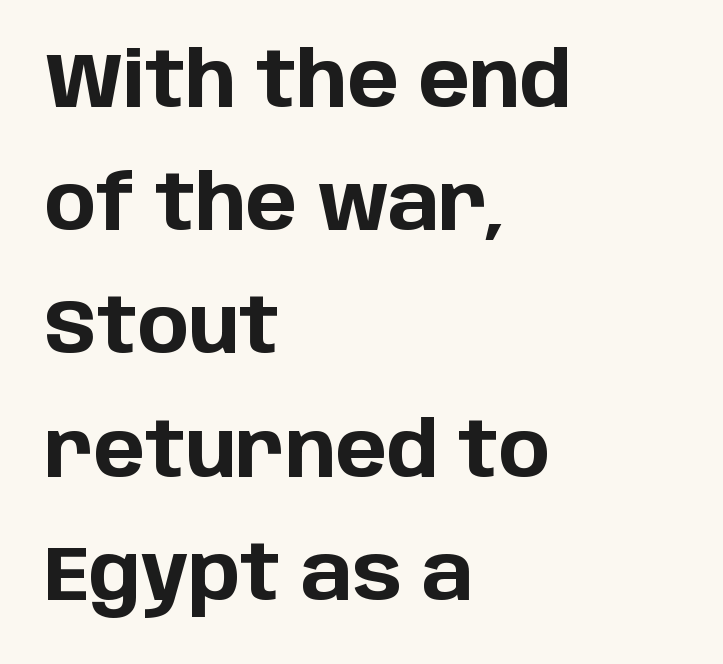
The image shows 77 px bold sans-serif type, upright; set left-aligned, normal line spacing (1.6x), normal letter spacing, not underlined; low stroke contrast and a large x-height.
